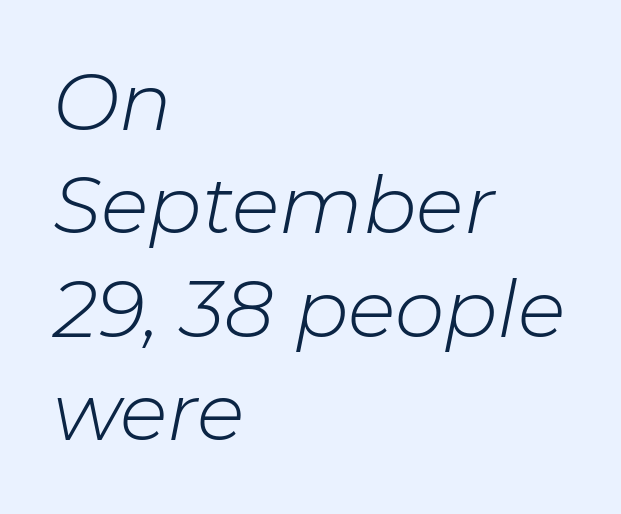
Q: Is the text bold? A: No.
Q: Is the text italic (slanted)? A: Yes, it leans right by about 11 degrees.
Q: Is the text underlined? A: No.
Q: How is the paragraph aligned? A: Left-aligned.
Q: Is the spacing between letters normal or unusually wide? A: Normal.
Q: Is the spacing between lines tight, normal or loose? A: Normal.
Q: Width (condensed, normal, or wide)? A: Normal.
Q: Stroke contrast? A: Low.
Q: x-height? A: Medium.
Q: Monospaced? A: No.
